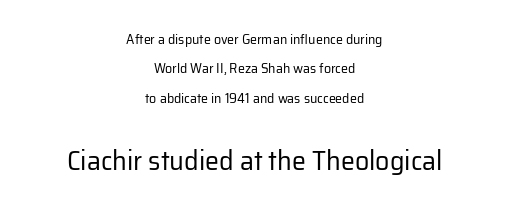
Q: Is the text bold? A: No.
Q: Is the text italic (slanted)? A: No, it is upright.
Q: Is the typeface a serif or a sans-serif typeface? A: Sans-serif.
Q: Is the text underlined? A: No.
Q: How is the paragraph aligned? A: Centered.
Q: Is the spacing between letters normal or unusually wide? A: Normal.
Q: Is the spacing between lines tight, normal or loose? A: Loose.
Q: Which block of text is set in a larger size, the first (top) or the second (bottom)? A: The second (bottom) one.
Q: Width (condensed, normal, or wide)? A: Normal.
Q: Stroke contrast? A: Low.
Q: x-height? A: Medium.
Q: Monospaced? A: No.
